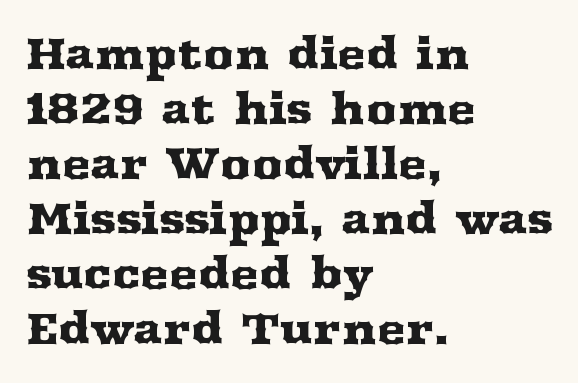
{"serif": "yes", "italic": "no", "width": "wide", "stroke_contrast": "medium", "x_height": "medium", "monospaced": "no", "underline": "no", "align": "left", "line_spacing": "normal", "line_spacing_ratio": 1.28, "letter_spacing": "normal", "letter_spacing_em": 0.0, "glyph_px": 43}
